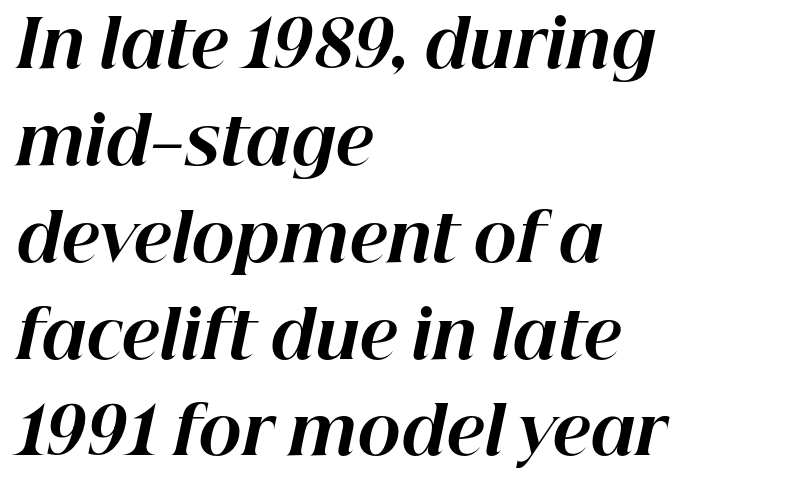
The space directly below the letters is spotless. The compositor pushed each line to the left boundary. Rows of type keep a routine distance in the vertical direction. The passage shown is emphatically bold.
